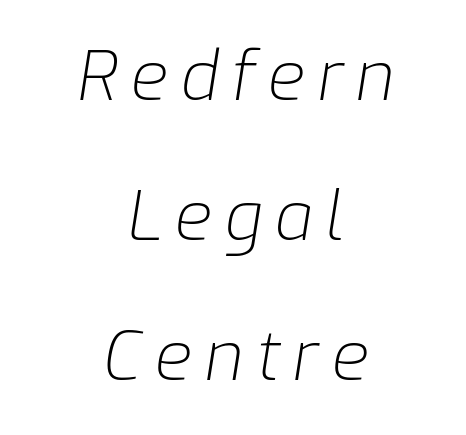
The specimen reads as italic at a glance. The lines are quadded center. You could not count columns in this text — the font is proportionally spaced. A bare baseline throughout the passage. Compared with a typical body face, this is equally light or lighter still.
